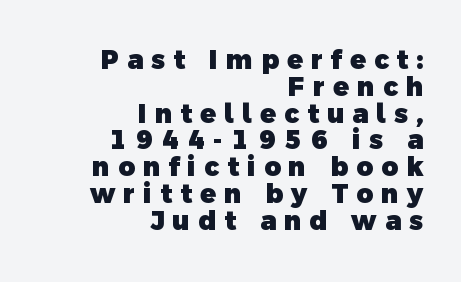
The image shows 26 px bold type; set right-aligned, tight line spacing (1.03x), unusually wide letter spacing (+0.31 em), not underlined.
